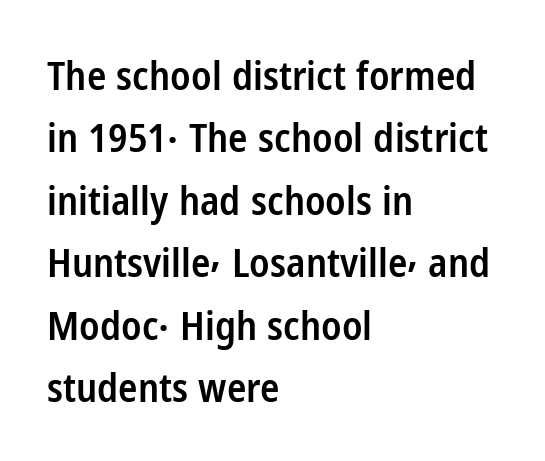
The string is rendered with underlining switched off. The rows are spaced the way most documents space them. Nope, not italic — everything's standing straight. Is the letter spacing exaggerated? No — it looks like the ordinary default. Examine the stroke ends and you'll find no serifs.
